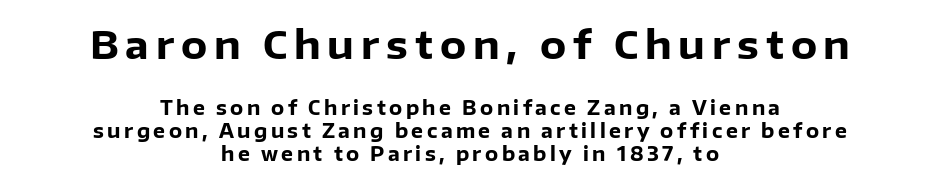
{"serif": "no", "italic": "no", "bold": "yes", "weight": "heavy", "width": "normal", "stroke_contrast": "low", "x_height": "medium", "monospaced": "no", "underline": "no", "align": "center", "line_spacing_ratio": 1.2, "larger_block": "first", "size_ratio": 2.0, "glyph_px": 38}
